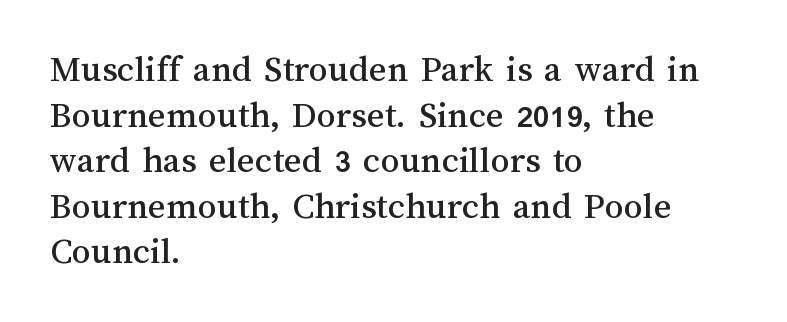
{"italic": "no", "width": "normal", "stroke_contrast": "medium", "x_height": "medium", "monospaced": "no", "underline": "no", "align": "left", "line_spacing_ratio": 1.2, "letter_spacing": "normal", "letter_spacing_em": 0.0, "glyph_px": 38}
